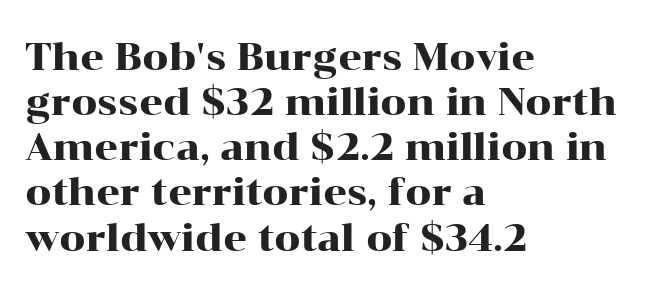
Q: Is the text italic (slanted)? A: No, it is upright.
Q: Is the typeface a serif or a sans-serif typeface? A: Serif.
Q: Is the text underlined? A: No.
Q: How is the paragraph aligned? A: Left-aligned.
Q: Is the spacing between letters normal or unusually wide? A: Normal.
Q: Width (condensed, normal, or wide)? A: Wide.
Q: Stroke contrast? A: High.
Q: x-height? A: Medium.
Q: Monospaced? A: No.
